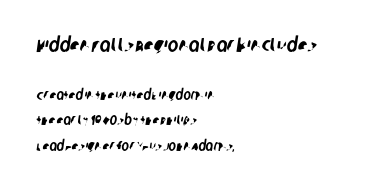
The image shows 20 px text type; set left-aligned, line spacing 1.83x, normal letter spacing, not underlined; the first (top) block is 1.43x larger.
